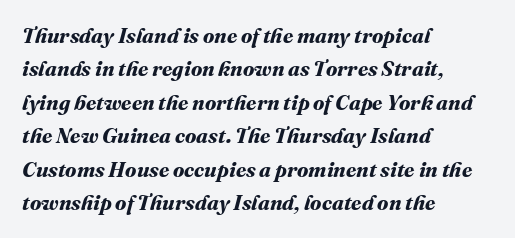
{"bold": "yes", "underline": "no", "align": "left", "line_spacing": "normal", "line_spacing_ratio": 1.59, "letter_spacing": "normal", "letter_spacing_em": 0.0, "glyph_px": 21}
